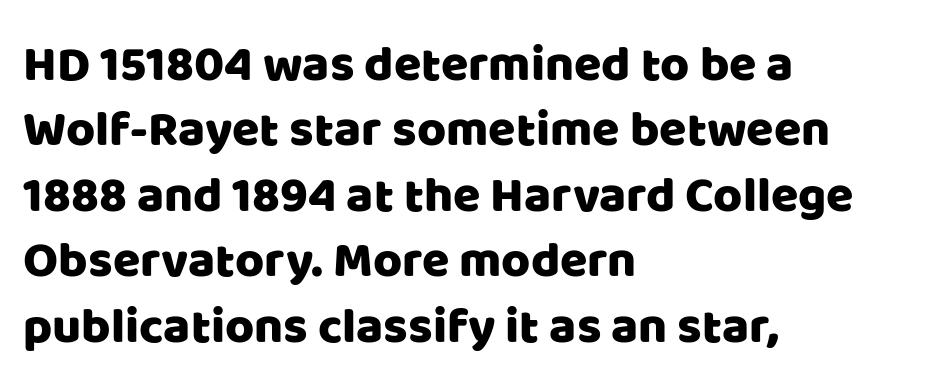
{"serif": "no", "italic": "no", "width": "normal", "stroke_contrast": "low", "x_height": "large", "monospaced": "no", "underline": "no", "align": "left", "line_spacing": "normal", "line_spacing_ratio": 1.31, "letter_spacing": "normal", "letter_spacing_em": 0.0, "glyph_px": 50}
